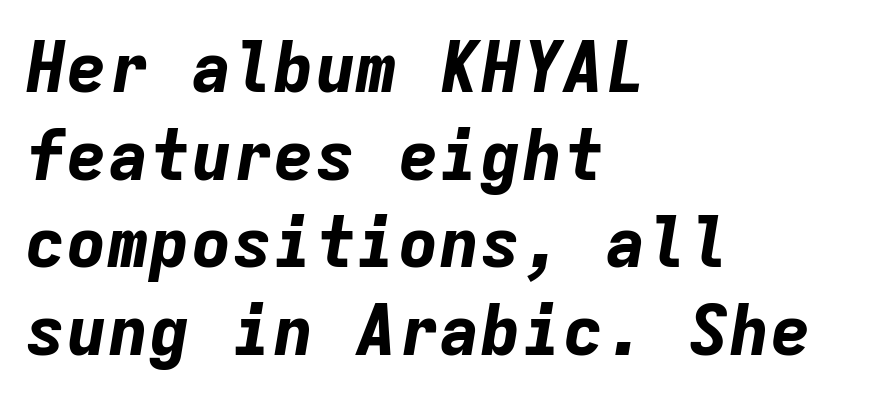
The image shows 69 px bold type, italic (leaning right), monospaced; set left-aligned, normal line spacing (1.27x), normal letter spacing, not underlined; low stroke contrast and a medium x-height.
